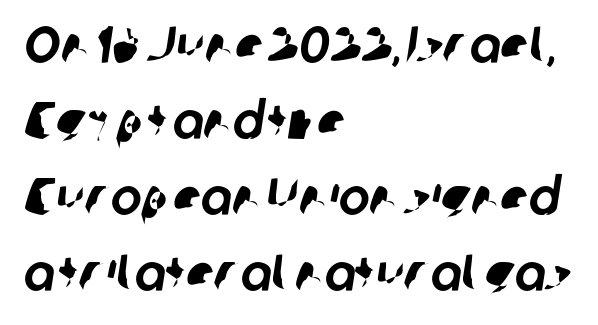
Q: Is the typeface a serif or a sans-serif typeface? A: Sans-serif.
Q: Is the text underlined? A: No.
Q: How is the paragraph aligned? A: Left-aligned.
Q: Is the spacing between letters normal or unusually wide? A: Normal.
Q: Is the spacing between lines tight, normal or loose? A: Normal.
Q: Width (condensed, normal, or wide)? A: Normal.
Q: Stroke contrast? A: Low.
Q: x-height? A: Medium.
Q: Monospaced? A: No.
